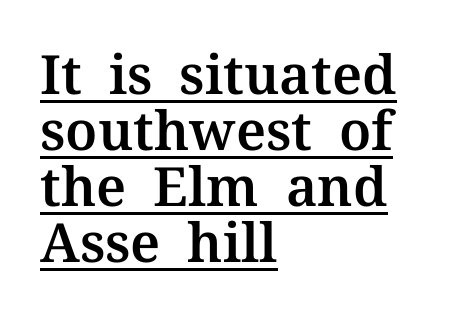
The image shows 54 px serif type, upright; set left-aligned, tight line spacing (1.04x), normal letter spacing, underlined; medium stroke contrast and a medium x-height.
